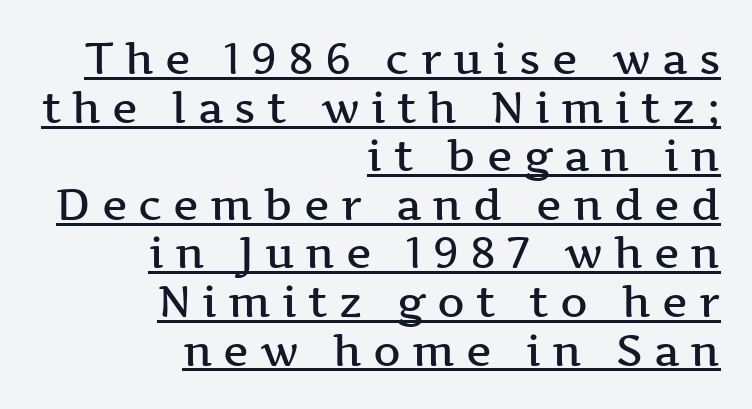
Q: Is the text bold? A: Semi-bold.
Q: Is the text italic (slanted)? A: No, it is upright.
Q: Is the typeface a serif or a sans-serif typeface? A: Serif.
Q: Is the text underlined? A: Yes.
Q: How is the paragraph aligned? A: Right-aligned.
Q: Is the spacing between letters normal or unusually wide? A: Unusually wide.
Q: Is the spacing between lines tight, normal or loose? A: Tight.
Q: Width (condensed, normal, or wide)? A: Wide.
Q: Stroke contrast? A: Medium.
Q: x-height? A: Medium.
Q: Monospaced? A: No.
